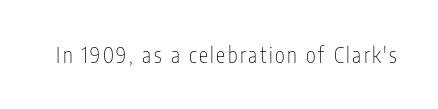
Nope, not italic — everything's standing straight. Weight: regular or lighter. This rendering features lettering with no underline.
